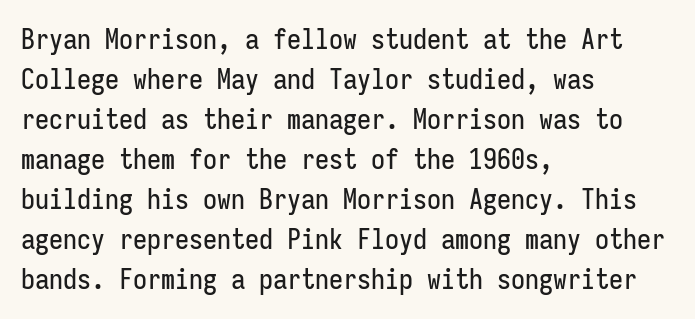
Note the uniform advance width — an 'i' takes as much space as an 'm'. Style check: upright. Words appear dense and cohesive because spacing is normal. Classification — sans serif. Alignment: flush left.
